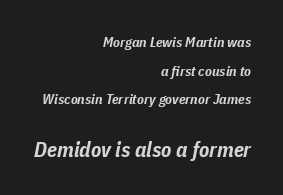
{"italic": "yes", "lean": "right", "slant_degrees": 11, "bold": "yes", "underline": "no", "align": "right", "line_spacing": "loose", "line_spacing_ratio": 2.05, "letter_spacing": "normal", "letter_spacing_em": 0.0, "larger_block": "second", "size_ratio": 1.5, "glyph_px": 21}
